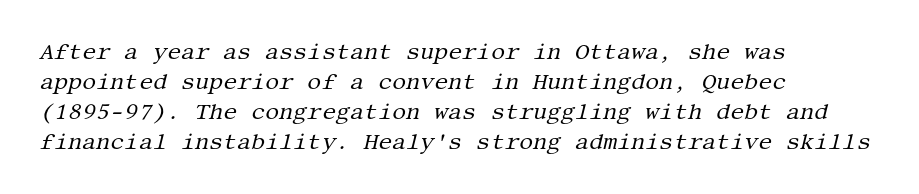
Q: Is the text bold? A: No.
Q: Is the text italic (slanted)? A: Yes, it leans right by about 13 degrees.
Q: Is the text underlined? A: No.
Q: How is the paragraph aligned? A: Left-aligned.
Q: Is the spacing between letters normal or unusually wide? A: Normal.
Q: Is the spacing between lines tight, normal or loose? A: Normal.
